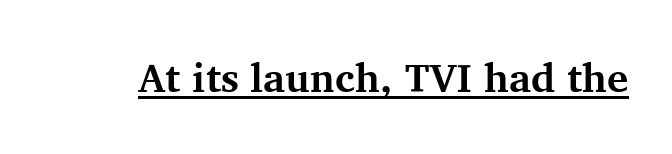
Q: Is the text bold? A: Yes.
Q: Is the text italic (slanted)? A: No, it is upright.
Q: Is the typeface a serif or a sans-serif typeface? A: Serif.
Q: Is the text underlined? A: Yes.
Q: Is the spacing between letters normal or unusually wide? A: Normal.
Q: Width (condensed, normal, or wide)? A: Normal.
Q: Stroke contrast? A: Medium.
Q: x-height? A: Medium.
Q: Monospaced? A: No.
